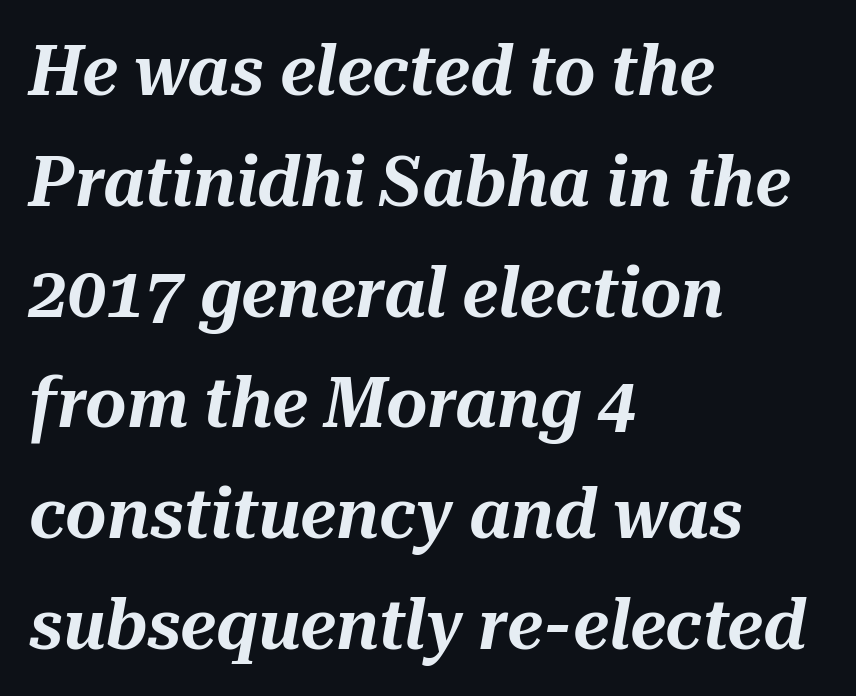
Yep, that's italic — everything's leaning. Each row of text sits above clean, open space. Where is the straight margin? On the left. No extra tracking has been applied to these lines.
